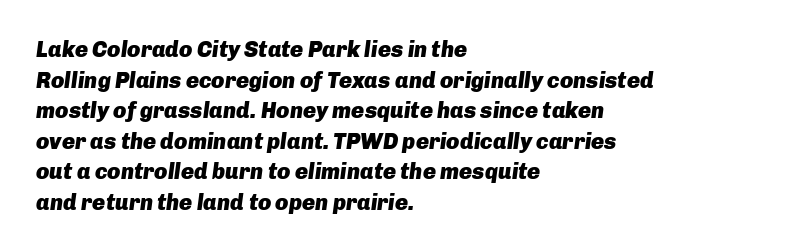
Is the letter spacing exaggerated? No — it looks like the ordinary default. The lettering tilts uniformly, giving the passage an italic look. Anything drawn beneath the words? Only blank space. If you drew a ruler down the left edge, every line would touch it. A typesetter would call this leading conventional body-copy spacing. The passage shown is emphatically bold.
